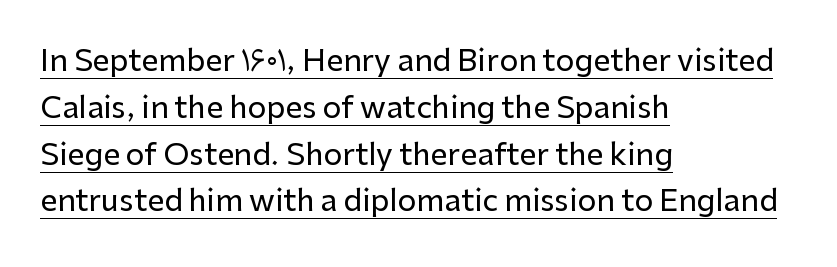
Q: Is the text italic (slanted)? A: No, it is upright.
Q: Is the typeface a serif or a sans-serif typeface? A: Sans-serif.
Q: Is the text underlined? A: Yes.
Q: How is the paragraph aligned? A: Left-aligned.
Q: Is the spacing between letters normal or unusually wide? A: Normal.
Q: Is the spacing between lines tight, normal or loose? A: Normal.
Q: Width (condensed, normal, or wide)? A: Normal.
Q: Stroke contrast? A: Low.
Q: x-height? A: Medium.
Q: Monospaced? A: No.
